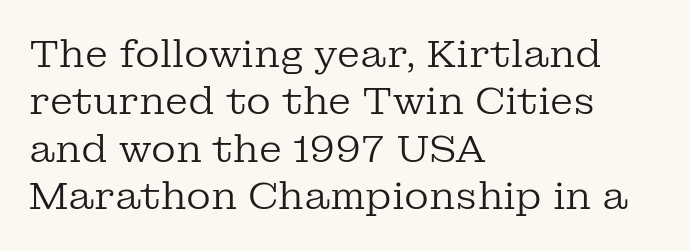
{"serif": "yes", "italic": "no", "bold": "no", "weight": "regular", "width": "normal", "stroke_contrast": "low", "x_height": "medium", "monospaced": "no", "underline": "no", "align": "left", "line_spacing": "normal", "line_spacing_ratio": 1.25, "letter_spacing": "normal", "letter_spacing_em": 0.0, "glyph_px": 38}
